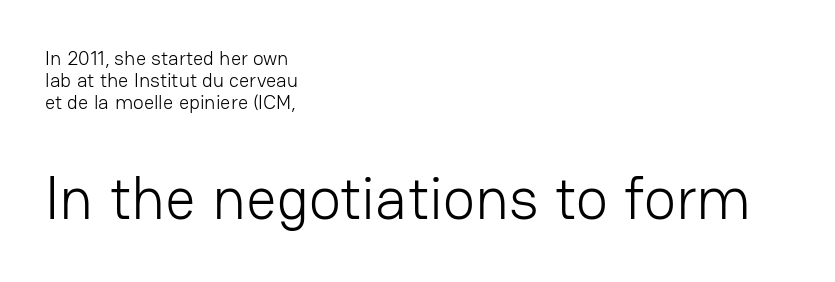
The image shows 60 px light sans-serif type, upright; set left-aligned, tight line spacing (1.1x), normal letter spacing, not underlined; the second (bottom) block is 3.0x larger; low stroke contrast and a medium x-height.
